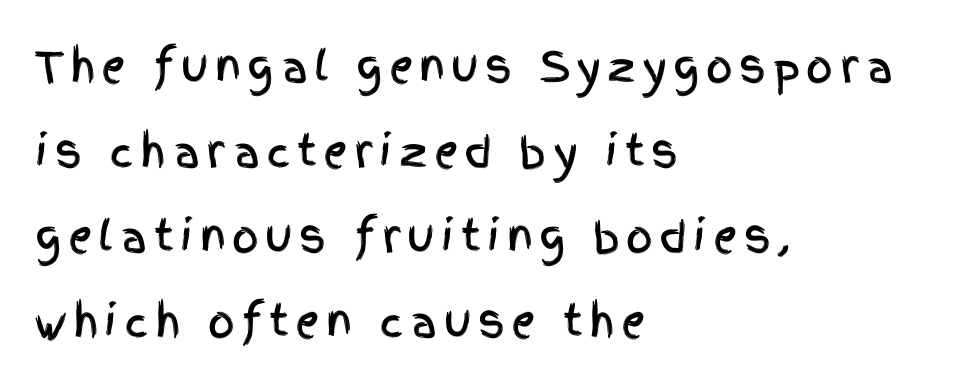
{"serif": "no", "italic": "no", "width": "condensed", "x_height": "large", "monospaced": "no", "underline": "no", "align": "left", "line_spacing": "loose", "line_spacing_ratio": 2.02, "glyph_px": 42}
